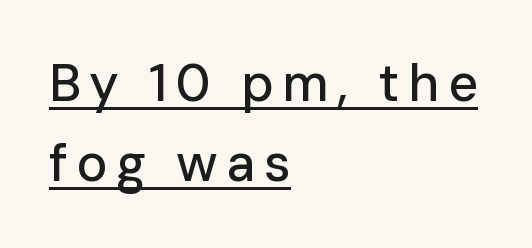
The glyphs in this specimen are sans serif. The rag falls on the right side of this text block. Every character sits straight up, as roman type does. Vertical spacing — default. These lines are rendered in a variable-pitch font.
